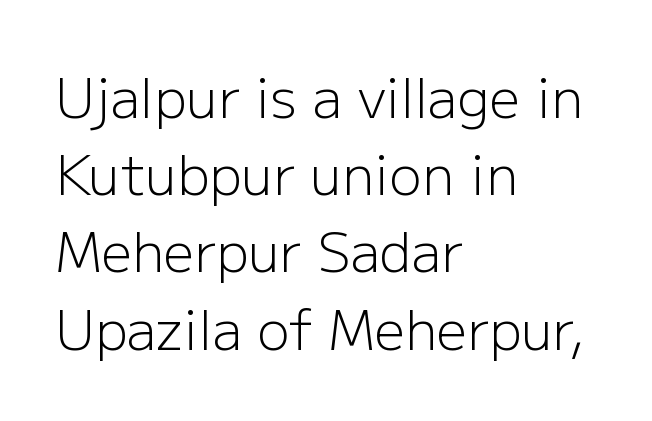
{"serif": "no", "italic": "no", "bold": "no", "weight": "light", "width": "normal", "stroke_contrast": "low", "x_height": "medium", "monospaced": "no", "underline": "no", "align": "left", "line_spacing": "normal", "line_spacing_ratio": 1.43, "letter_spacing": "normal", "letter_spacing_em": 0.0, "glyph_px": 54}
